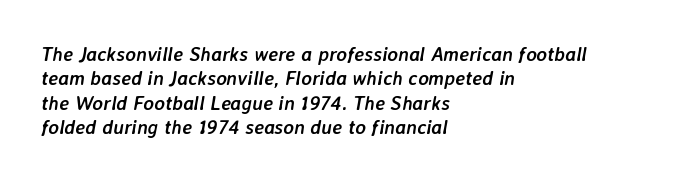
Horizontal alignment here is leftward, the default for most running prose. Each row of text sits above clean, open space. The glyphs have the mass of a bold cut. Words appear dense and cohesive because spacing is normal. Slant detected: the letters are inclined.
